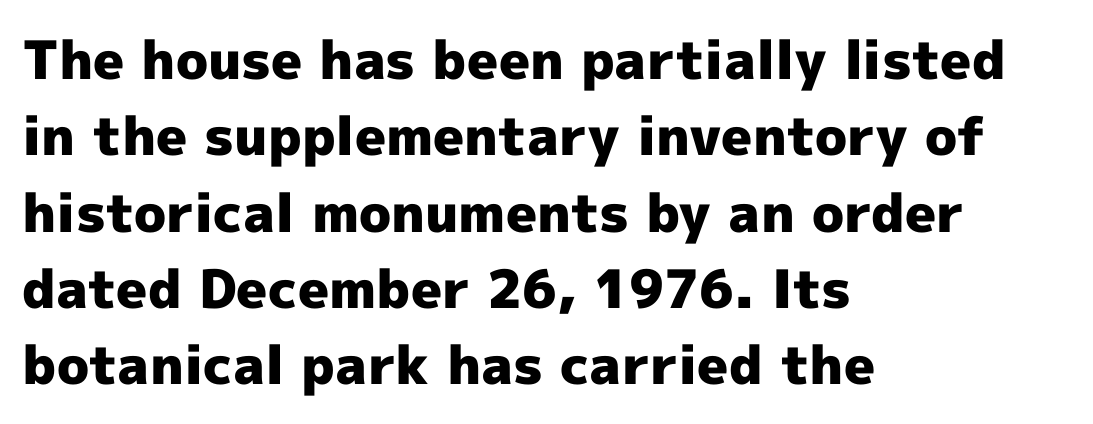
Q: Is the text bold? A: Yes.
Q: Is the text italic (slanted)? A: No, it is upright.
Q: Is the typeface a serif or a sans-serif typeface? A: Sans-serif.
Q: Is the text underlined? A: No.
Q: How is the paragraph aligned? A: Left-aligned.
Q: Is the spacing between letters normal or unusually wide? A: Normal.
Q: Is the spacing between lines tight, normal or loose? A: Normal.
Q: Width (condensed, normal, or wide)? A: Normal.
Q: x-height? A: Medium.
Q: Monospaced? A: No.
